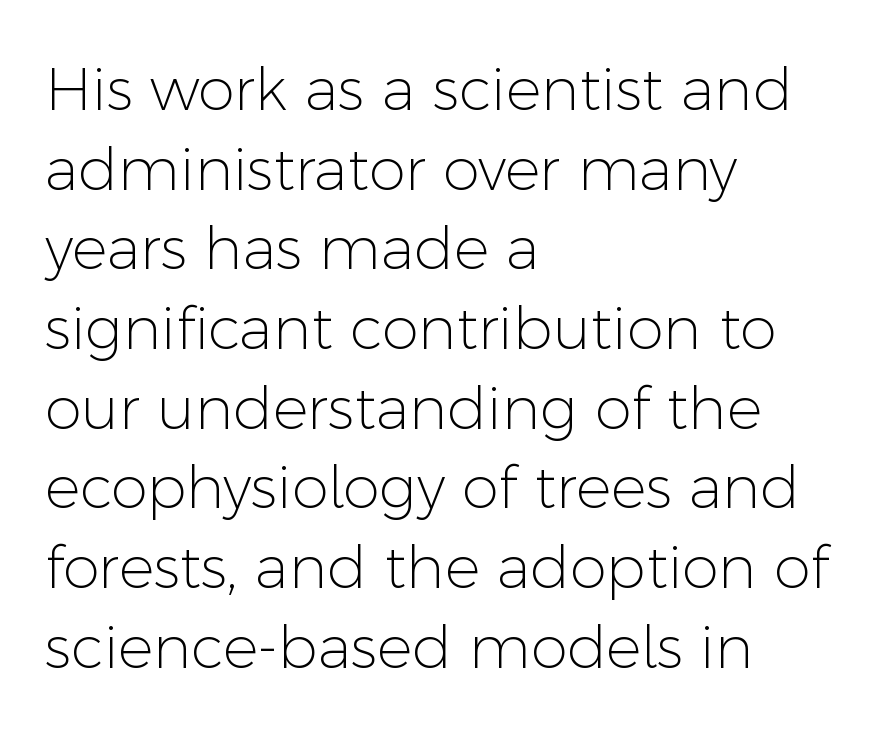
Q: Is the text bold? A: No.
Q: Is the text italic (slanted)? A: No, it is upright.
Q: Is the typeface a serif or a sans-serif typeface? A: Sans-serif.
Q: Is the text underlined? A: No.
Q: How is the paragraph aligned? A: Left-aligned.
Q: Is the spacing between letters normal or unusually wide? A: Normal.
Q: Is the spacing between lines tight, normal or loose? A: Normal.
Q: Width (condensed, normal, or wide)? A: Normal.
Q: Stroke contrast? A: Low.
Q: x-height? A: Medium.
Q: Monospaced? A: No.
